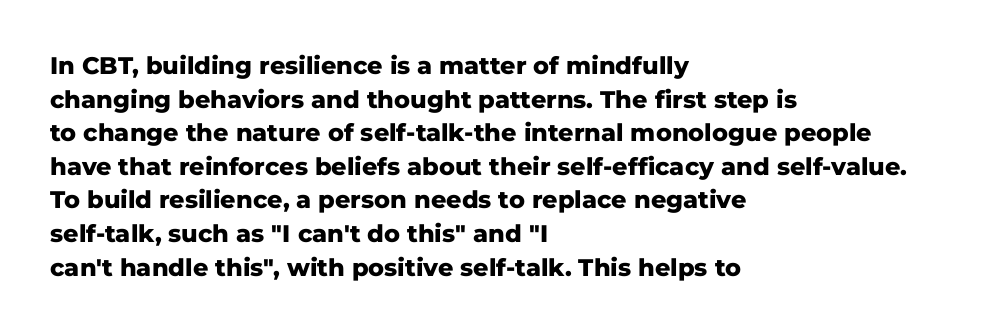
Any mark beneath the type? The region is blank. Regular leading. The face used here is rendered with its standard letterfit. These words are printed bold, with thick strokes throughout. Italic? Not at all — the glyphs are vertical. Left-aligned paragraph, ragged on the right.
